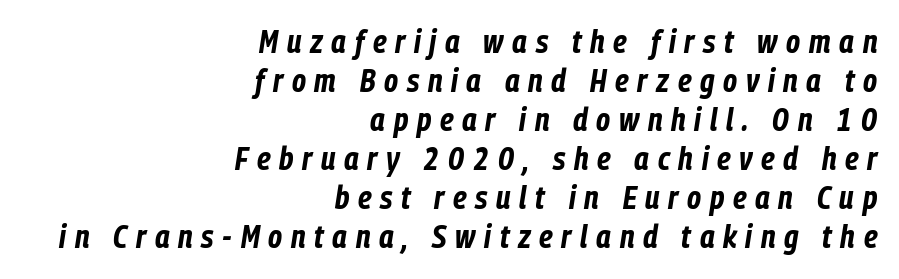
{"italic": "yes", "lean": "right", "slant_degrees": 9, "bold": "yes", "weight": "bold", "width": "condensed", "stroke_contrast": "low", "x_height": "medium", "monospaced": "no", "underline": "no", "align": "right", "line_spacing_ratio": 1.22, "letter_spacing": "wide", "letter_spacing_em": 0.27, "glyph_px": 32}
